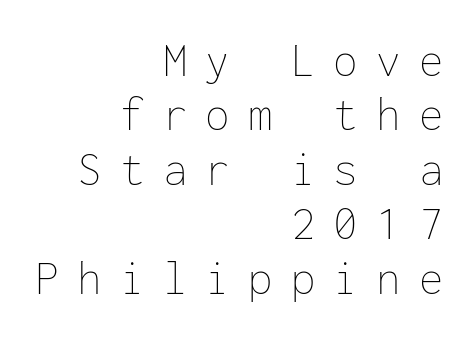
The image shows 49 px thin type, upright, monospaced; set right-aligned, tight line spacing (1.11x), unusually wide letter spacing (+0.37 em), not underlined; low stroke contrast and a medium x-height.
